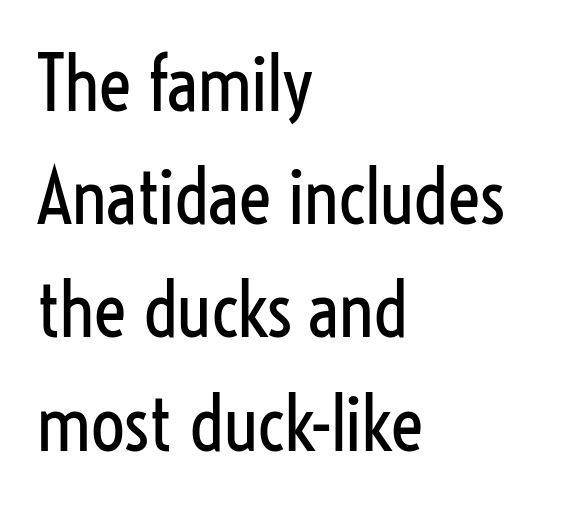
{"serif": "no", "italic": "no", "bold": "no", "weight": "regular", "width": "condensed", "stroke_contrast": "low", "x_height": "medium", "monospaced": "no", "underline": "no", "align": "left", "line_spacing": "normal", "line_spacing_ratio": 1.51, "letter_spacing": "normal", "letter_spacing_em": 0.0, "glyph_px": 75}
